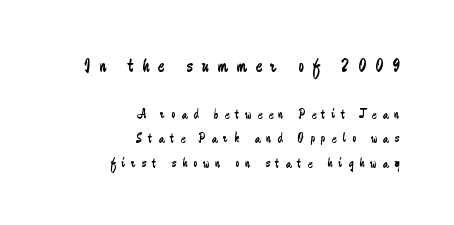
{"bold": "no", "underline": "no", "align": "right", "line_spacing_ratio": 1.74, "letter_spacing": "wide", "letter_spacing_em": 0.44, "larger_block": "first", "size_ratio": 1.43, "glyph_px": 20}
